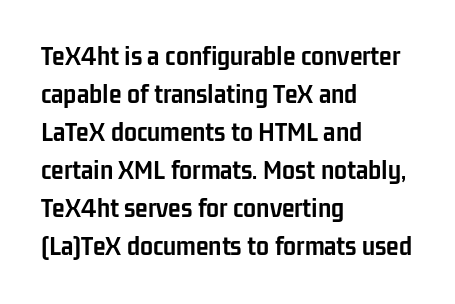
{"serif": "no", "italic": "no", "bold": "yes", "weight": "semibold", "width": "condensed", "stroke_contrast": "low", "x_height": "medium", "monospaced": "no", "underline": "no", "align": "left", "line_spacing": "normal", "line_spacing_ratio": 1.31, "letter_spacing": "normal", "letter_spacing_em": 0.0, "glyph_px": 29}
